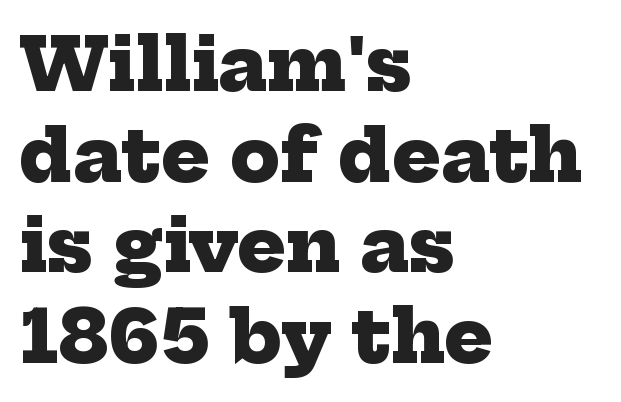
{"serif": "yes", "bold": "yes", "weight": "heavy", "width": "normal", "stroke_contrast": "low", "x_height": "medium", "monospaced": "no", "underline": "no", "align": "left", "line_spacing": "normal", "line_spacing_ratio": 1.26, "letter_spacing": "normal", "letter_spacing_em": 0.0, "glyph_px": 72}
